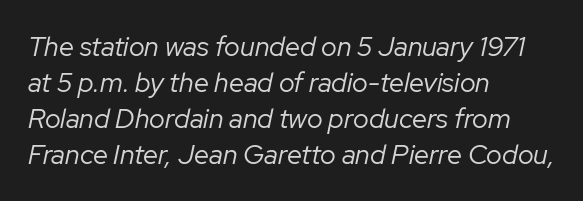
The image shows 27 px text type, italic (leaning right); set left-aligned, normal line spacing (1.33x), normal letter spacing, not underlined.
